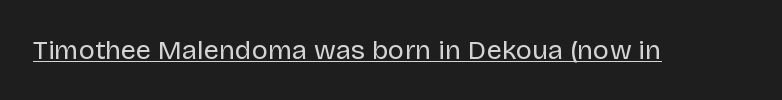
Q: Is the text bold? A: No.
Q: Is the text italic (slanted)? A: No, it is upright.
Q: Is the text underlined? A: Yes.
Q: Is the spacing between letters normal or unusually wide? A: Normal.
